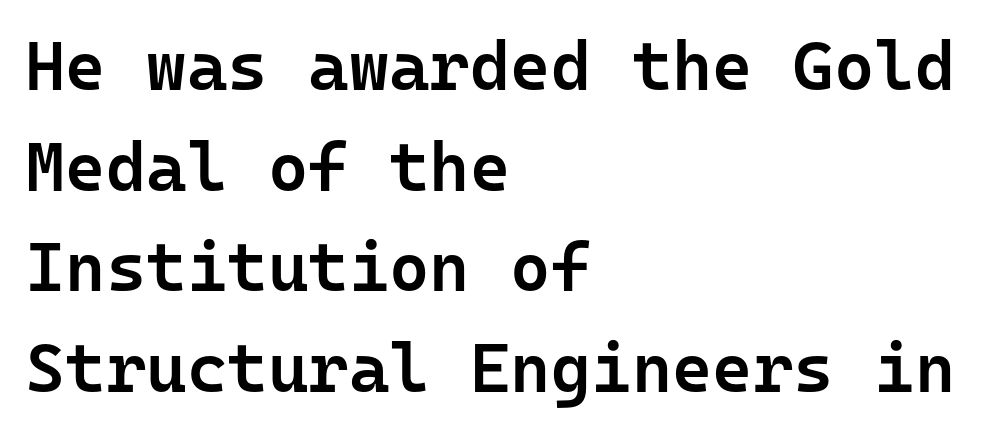
The image shows 69 px semibold sans-serif type, upright, monospaced; set left-aligned, normal line spacing (1.46x), normal letter spacing, not underlined; low stroke contrast and a medium x-height.
